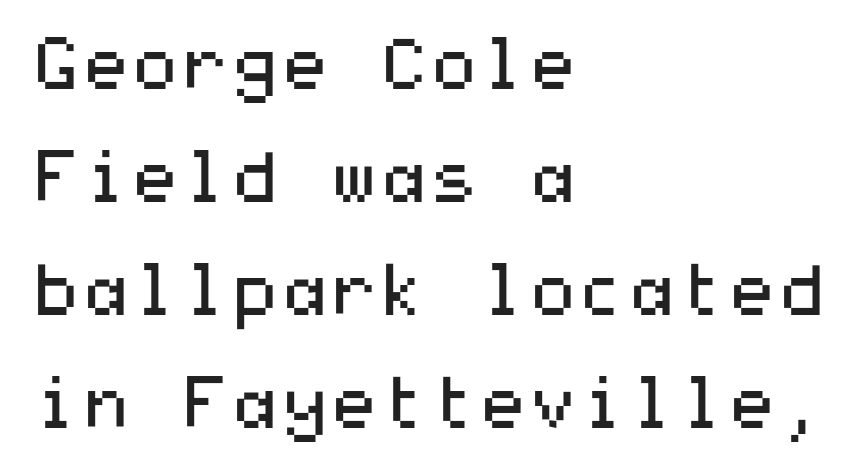
Q: Is the text bold? A: No.
Q: Is the text italic (slanted)? A: No, it is upright.
Q: Is the typeface a serif or a sans-serif typeface? A: Sans-serif.
Q: Is the text underlined? A: No.
Q: How is the paragraph aligned? A: Left-aligned.
Q: Is the spacing between letters normal or unusually wide? A: Normal.
Q: Is the spacing between lines tight, normal or loose? A: Normal.
Q: Width (condensed, normal, or wide)? A: Wide.
Q: Stroke contrast? A: Medium.
Q: x-height? A: Medium.
